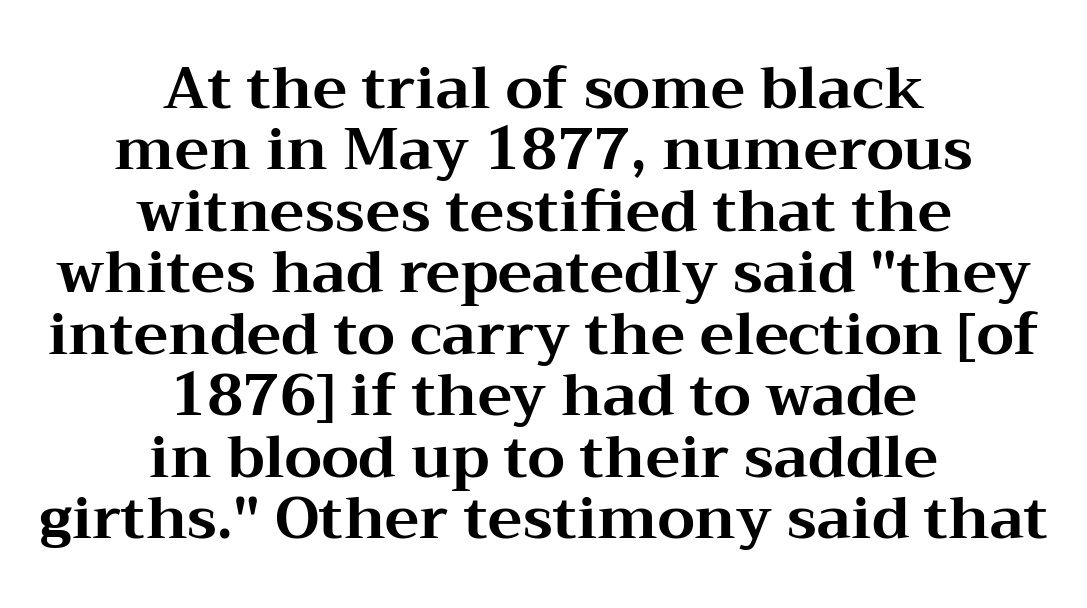
{"serif": "yes", "italic": "no", "bold": "yes", "weight": "bold", "width": "wide", "stroke_contrast": "medium", "x_height": "medium", "monospaced": "no", "underline": "no", "align": "center", "line_spacing": "tight", "line_spacing_ratio": 1.06, "letter_spacing": "normal", "letter_spacing_em": 0.0, "glyph_px": 58}
